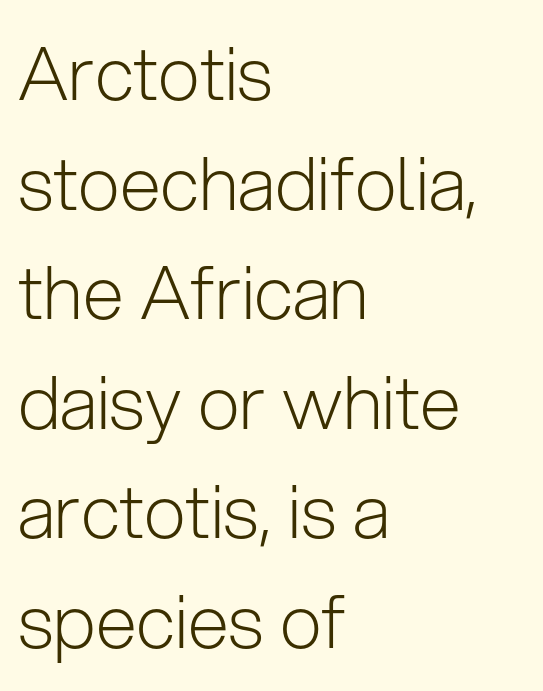
The image shows 74 px light sans-serif type, upright; set left-aligned, normal line spacing (1.48x), normal letter spacing, not underlined; low stroke contrast and a medium x-height.
